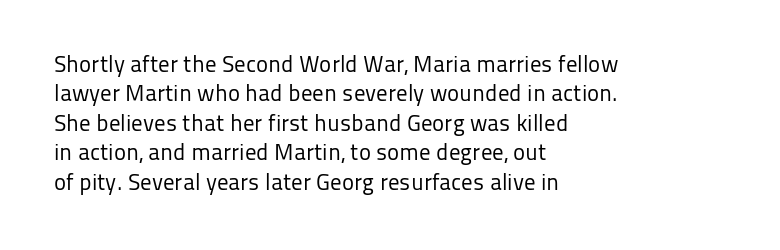
It's the straight-up-and-down kind of type. The face used here is rendered with its standard letterfit. The setting favours the left margin, as ordinary paragraphs usually do. This is not heavy type; no bold has been used. Interline gaps are of average width in this sample.
